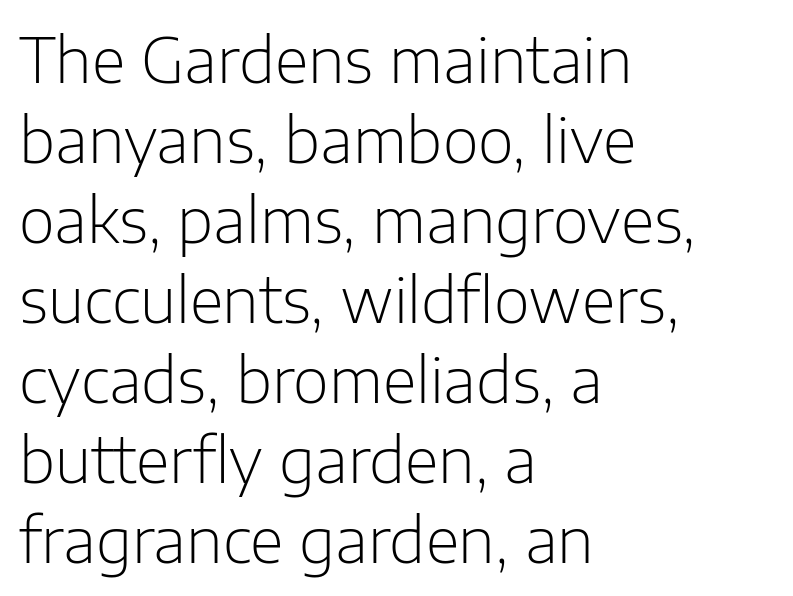
The image shows 62 px light sans-serif type, upright; set left-aligned, normal line spacing (1.29x), normal letter spacing, not underlined; low stroke contrast and a medium x-height.
